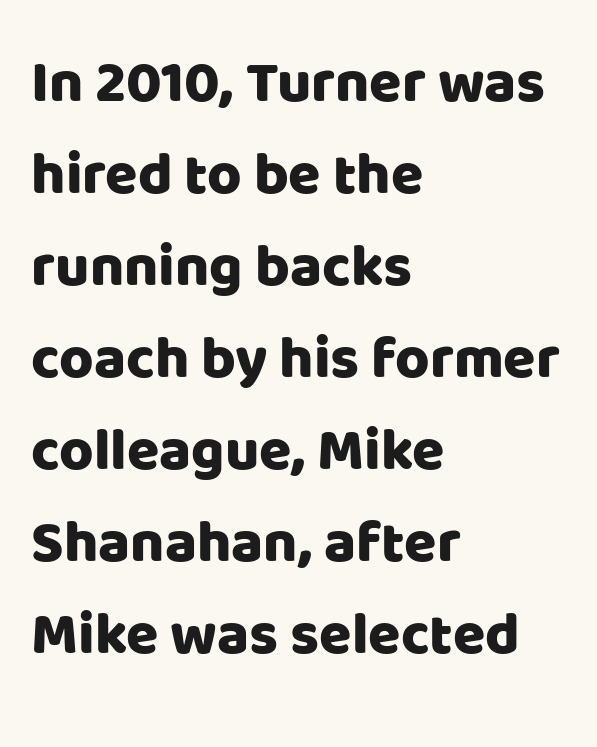
Q: Is the text italic (slanted)? A: No, it is upright.
Q: Is the typeface a serif or a sans-serif typeface? A: Sans-serif.
Q: Is the text underlined? A: No.
Q: How is the paragraph aligned? A: Left-aligned.
Q: Is the spacing between letters normal or unusually wide? A: Normal.
Q: Is the spacing between lines tight, normal or loose? A: Normal.
Q: Width (condensed, normal, or wide)? A: Normal.
Q: Stroke contrast? A: Low.
Q: x-height? A: Large.
Q: Monospaced? A: No.
